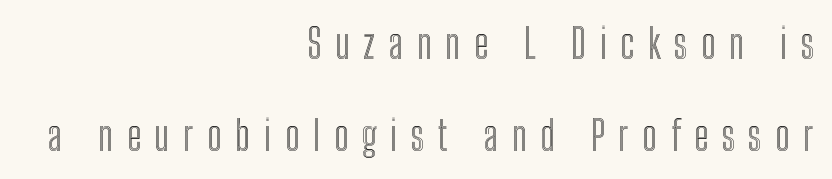
{"italic": "no", "width": "condensed", "x_height": "medium", "monospaced": "no", "underline": "no", "align": "right", "line_spacing": "loose", "line_spacing_ratio": 2.25, "letter_spacing": "wide", "letter_spacing_em": 0.33, "glyph_px": 41}
